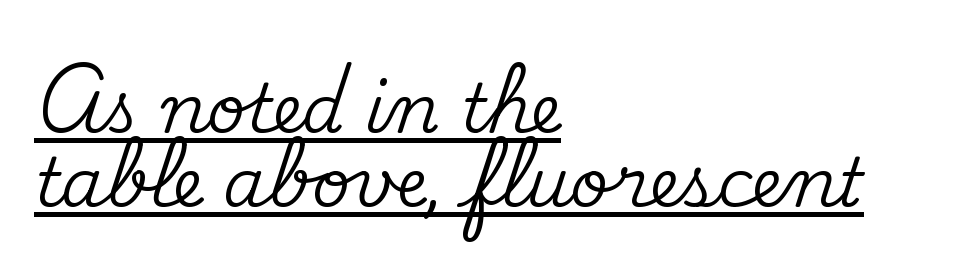
The image shows 67 px text type; set left-aligned, tight line spacing (1.1x), normal letter spacing, underlined; medium stroke contrast and a small x-height.
